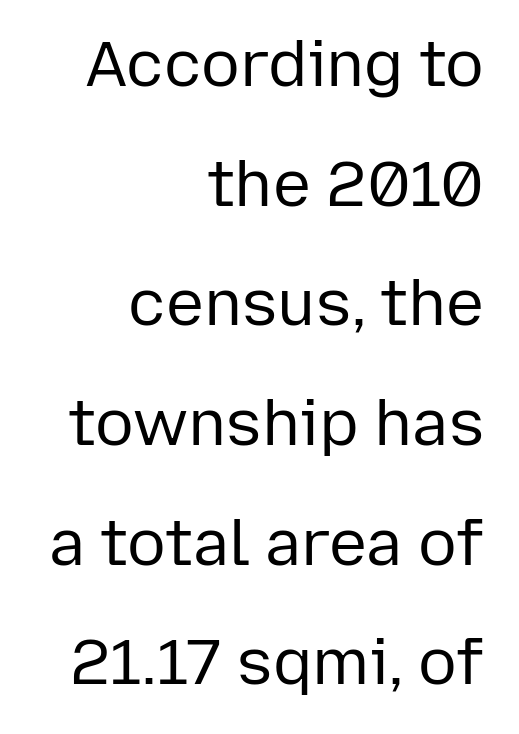
Q: Is the text bold? A: No.
Q: Is the text italic (slanted)? A: No, it is upright.
Q: Is the typeface a serif or a sans-serif typeface? A: Sans-serif.
Q: Is the text underlined? A: No.
Q: How is the paragraph aligned? A: Right-aligned.
Q: Is the spacing between letters normal or unusually wide? A: Normal.
Q: Width (condensed, normal, or wide)? A: Normal.
Q: Stroke contrast? A: Low.
Q: x-height? A: Medium.
Q: Monospaced? A: No.
